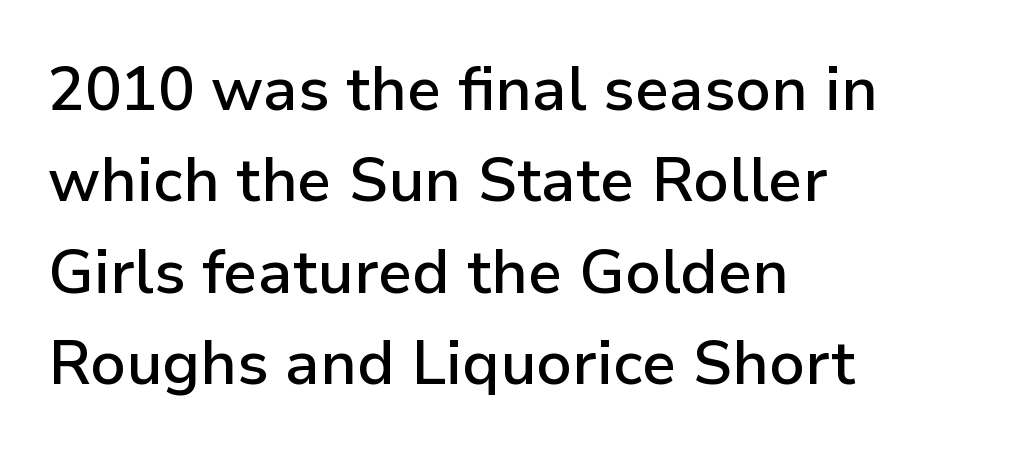
The image shows 61 px semibold sans-serif type, upright; set left-aligned, normal line spacing (1.5x), normal letter spacing, not underlined; low stroke contrast and a medium x-height.
